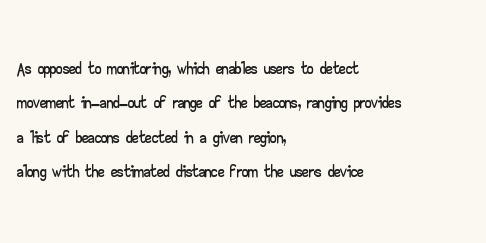
Q: Is the text italic (slanted)? A: No, it is upright.
Q: Is the text underlined? A: No.
Q: How is the paragraph aligned? A: Left-aligned.
Q: Is the spacing between letters normal or unusually wide? A: Normal.
Q: Is the spacing between lines tight, normal or loose? A: Normal.
